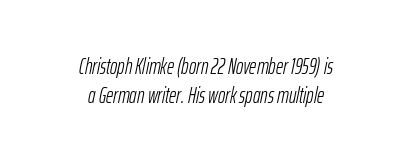
The image shows 22 px text type, italic (leaning right); set centered, normal line spacing (1.31x), normal letter spacing, not underlined.
